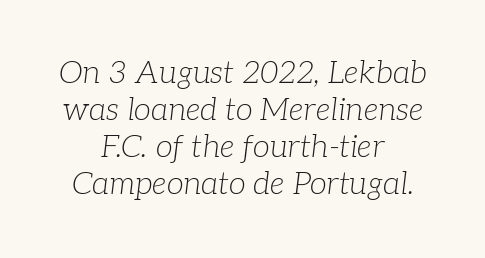
Q: Is the text bold? A: No.
Q: Is the text italic (slanted)? A: Yes, it leans right by about 7 degrees.
Q: Is the typeface a serif or a sans-serif typeface? A: Serif.
Q: Is the text underlined? A: No.
Q: How is the paragraph aligned? A: Centered.
Q: Is the spacing between letters normal or unusually wide? A: Normal.
Q: Width (condensed, normal, or wide)? A: Normal.
Q: Stroke contrast? A: Low.
Q: x-height? A: Medium.
Q: Monospaced? A: No.
